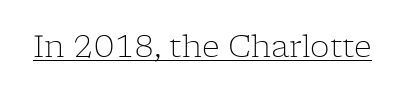
The image shows 31 px light serif type, upright; set normal letter spacing, underlined; low stroke contrast and a medium x-height.
